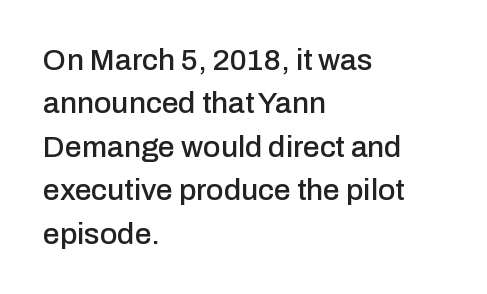
{"serif": "no", "italic": "no", "width": "normal", "stroke_contrast": "low", "x_height": "medium", "monospaced": "no", "underline": "no", "align": "left", "line_spacing": "normal", "line_spacing_ratio": 1.45, "letter_spacing": "normal", "letter_spacing_em": 0.0, "glyph_px": 30}
